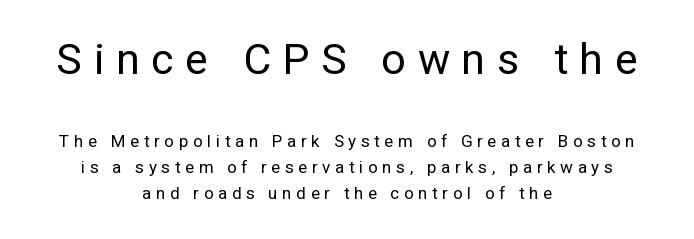
A typesetter would call this heavily tracked-out type. Quick note: underline off. Think standard paragraph weight, or any step lighter than that. Interline gaps are of average width in this sample. The rendering uses natural spacing where letterforms have individual widths.
